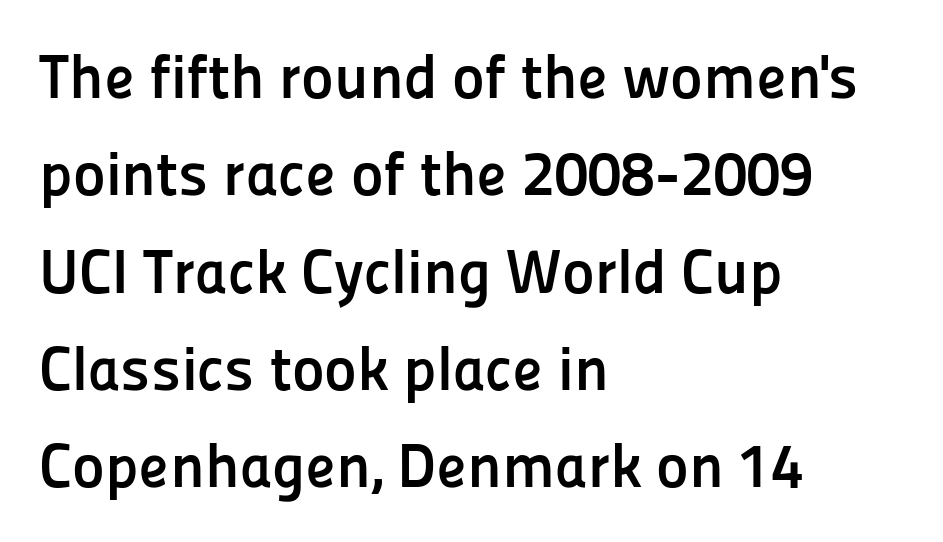
{"serif": "no", "italic": "no", "bold": "yes", "weight": "semibold", "width": "normal", "stroke_contrast": "low", "x_height": "medium", "monospaced": "no", "underline": "no", "align": "left", "line_spacing": "normal", "line_spacing_ratio": 1.57, "letter_spacing": "normal", "letter_spacing_em": 0.0, "glyph_px": 62}
